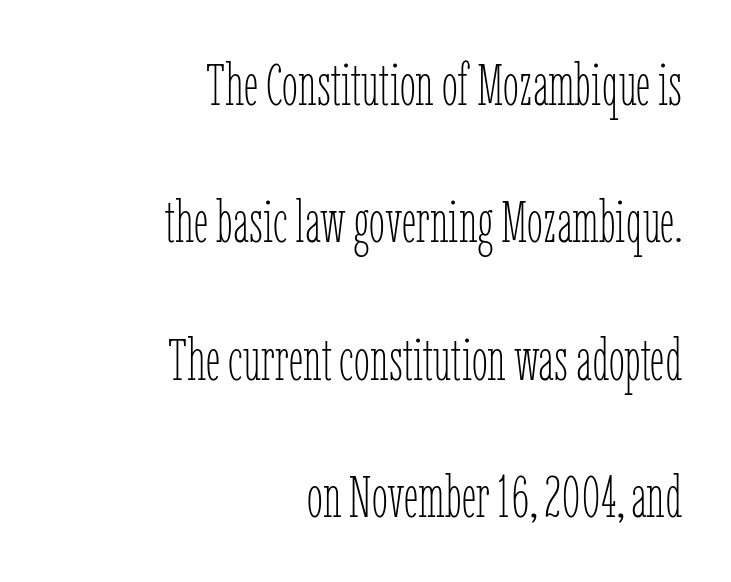
Notice the wide empty band between every row — that's loose leading. The strip under each line holds only bare page. You could not count columns in this text — the font is proportionally spaced. Vertical strokes here are truly vertical. Tracking value appears to be zero — textbook default spacing.
